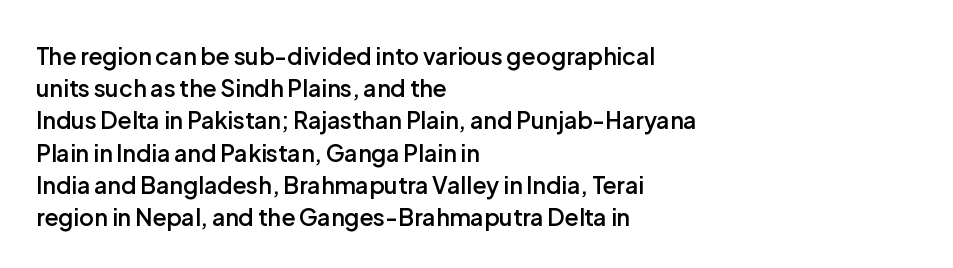
The foot of each line stays bare and open. Evenly set lines give the paragraph a standard silhouette. Left-aligned paragraph, ragged on the right. Does the lettering tilt? It doesn't — this is upright. The line texture is even and compact thanks to regular tracking.
